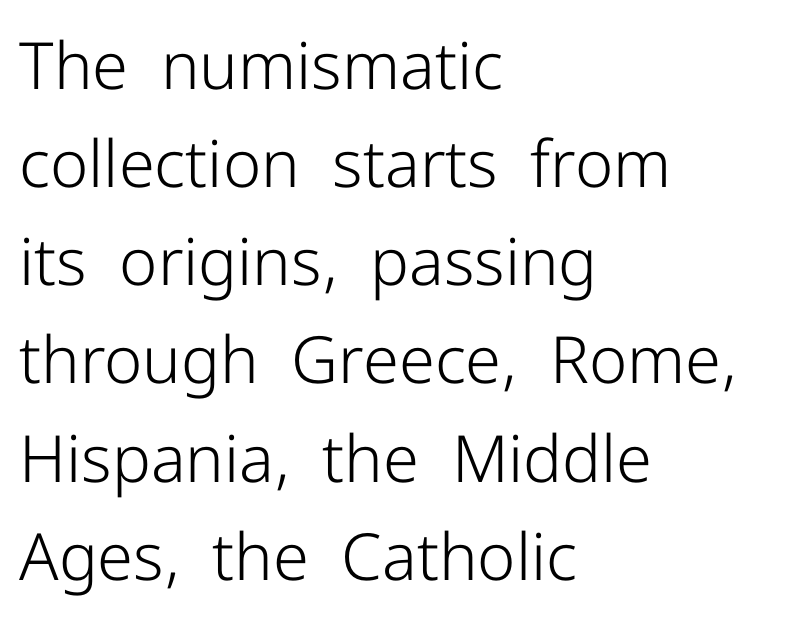
The image shows 65 px light sans-serif type, upright; set left-aligned, normal line spacing (1.51x), normal letter spacing, not underlined; low stroke contrast and a medium x-height.
